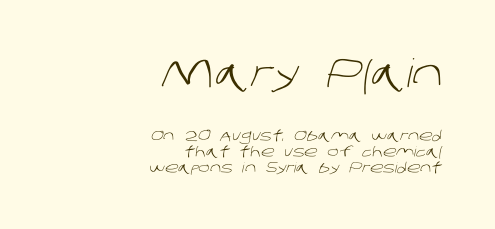
Q: Is the text bold? A: No.
Q: Is the typeface a serif or a sans-serif typeface? A: Sans-serif.
Q: Is the text underlined? A: No.
Q: How is the paragraph aligned? A: Right-aligned.
Q: Is the spacing between letters normal or unusually wide? A: Normal.
Q: Is the spacing between lines tight, normal or loose? A: Tight.
Q: Which block of text is set in a larger size, the first (top) or the second (bottom)? A: The first (top) one.
Q: Width (condensed, normal, or wide)? A: Normal.
Q: Stroke contrast? A: Low.
Q: x-height? A: Large.
Q: Monospaced? A: No.
